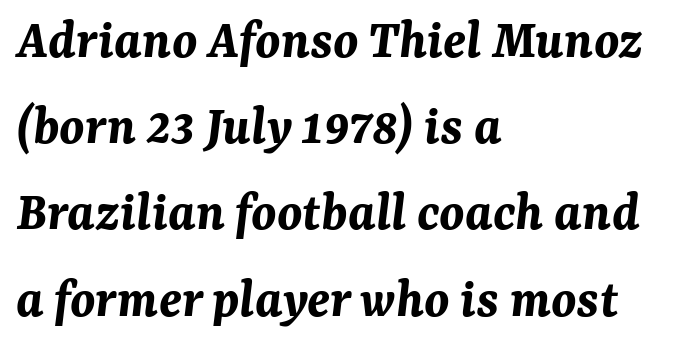
The image shows 56 px bold type, italic (leaning right); set left-aligned, normal line spacing (1.54x), normal letter spacing, not underlined; medium stroke contrast and a medium x-height.
